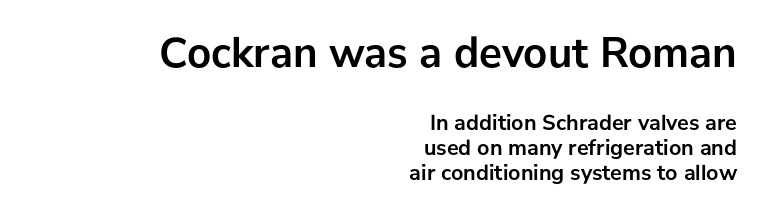
The image shows 43 px semibold sans-serif type, upright; set right-aligned, tight line spacing (1.15x), normal letter spacing, not underlined; the first (top) block is 1.95x larger; low stroke contrast and a medium x-height.
